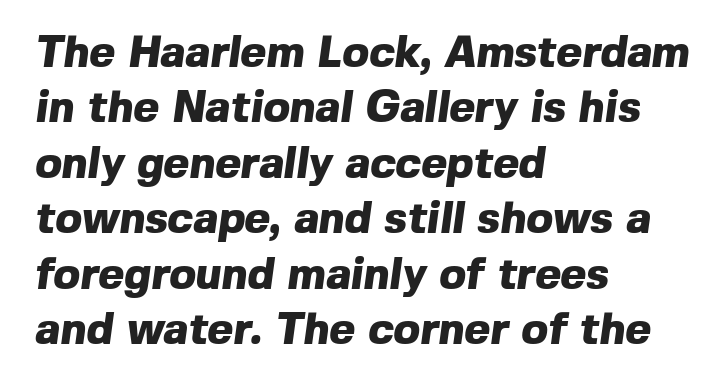
The image shows 44 px heavy sans-serif type; set left-aligned, normal line spacing (1.26x), normal letter spacing, not underlined; a medium x-height.
